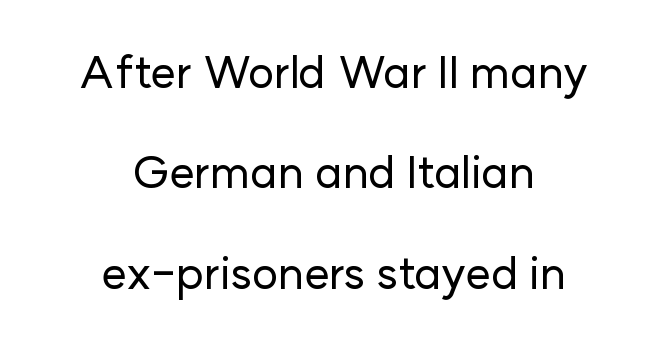
The image shows 45 px sans-serif type, upright; set centered, loose line spacing (2.23x), normal letter spacing, not underlined; low stroke contrast and a medium x-height.
